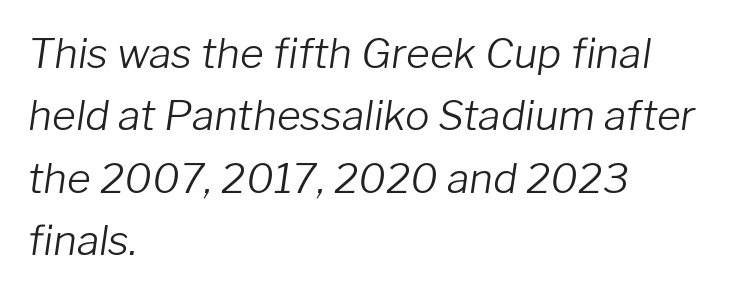
{"italic": "yes", "lean": "right", "slant_degrees": 8, "bold": "no", "weight": "light", "width": "normal", "stroke_contrast": "low", "x_height": "medium", "monospaced": "no", "underline": "no", "align": "left", "line_spacing": "normal", "line_spacing_ratio": 1.52, "letter_spacing": "normal", "letter_spacing_em": 0.0, "glyph_px": 41}
